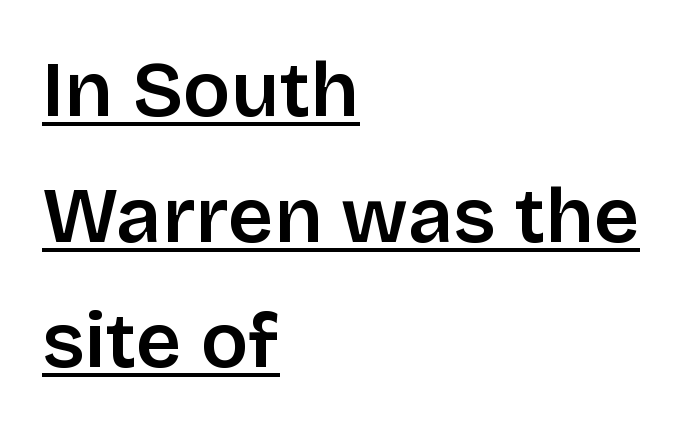
{"serif": "no", "italic": "no", "bold": "semi", "weight": "semibold", "width": "normal", "stroke_contrast": "low", "x_height": "large", "monospaced": "no", "underline": "yes", "align": "left", "line_spacing": "normal", "line_spacing_ratio": 1.59, "letter_spacing": "normal", "letter_spacing_em": 0.0, "glyph_px": 79}
